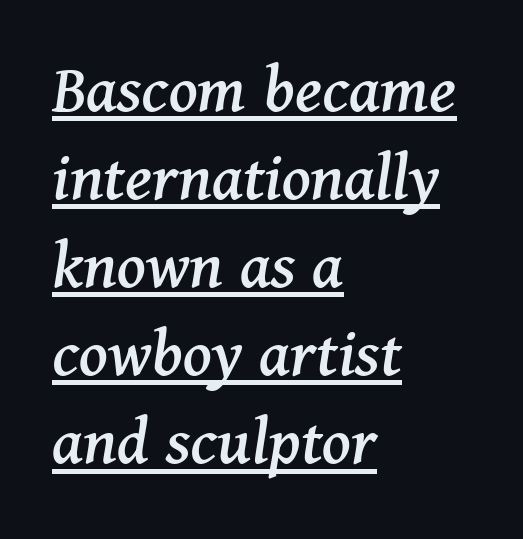
In terms of letterform style, serifs are clearly present. Spacing between characters is what you'd get straight out of the box. Spacing verdict: proportional, widths tailored to each character. In terms of posture, this sample is oblique. The ragged edge is on the right, which tells us the setting is flush left. Underlined type.
